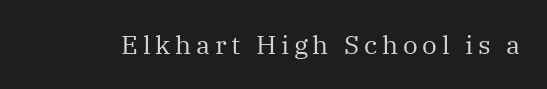
{"italic": "no", "bold": "no", "underline": "no", "glyph_px": 26}
